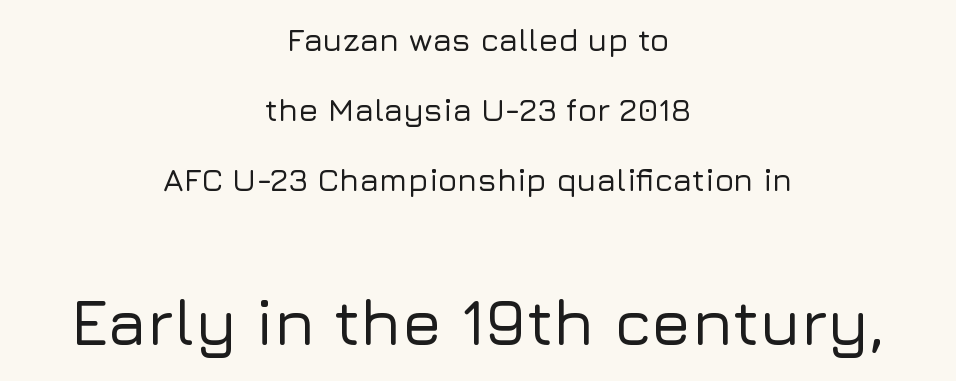
The image shows 65 px sans-serif type, upright; set centered, loose line spacing (2.19x), normal letter spacing, not underlined; the second (bottom) block is 2.03x larger; low stroke contrast and a medium x-height.
